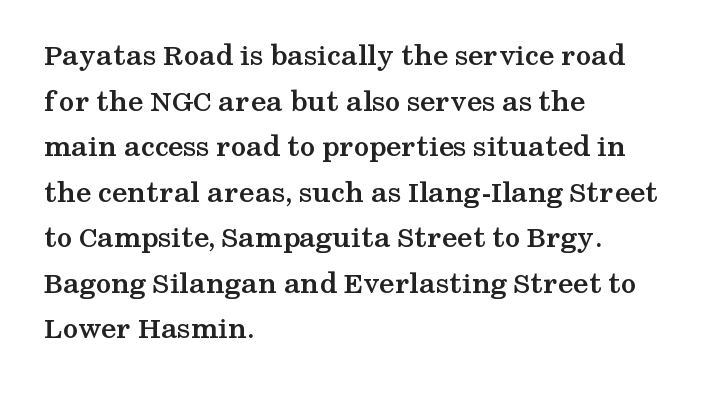
Q: Is the text bold? A: Yes.
Q: Is the text italic (slanted)? A: No, it is upright.
Q: Is the typeface a serif or a sans-serif typeface? A: Serif.
Q: Is the text underlined? A: No.
Q: How is the paragraph aligned? A: Left-aligned.
Q: Is the spacing between letters normal or unusually wide? A: Normal.
Q: Is the spacing between lines tight, normal or loose? A: Normal.
Q: Width (condensed, normal, or wide)? A: Wide.
Q: Stroke contrast? A: Medium.
Q: x-height? A: Medium.
Q: Monospaced? A: No.
